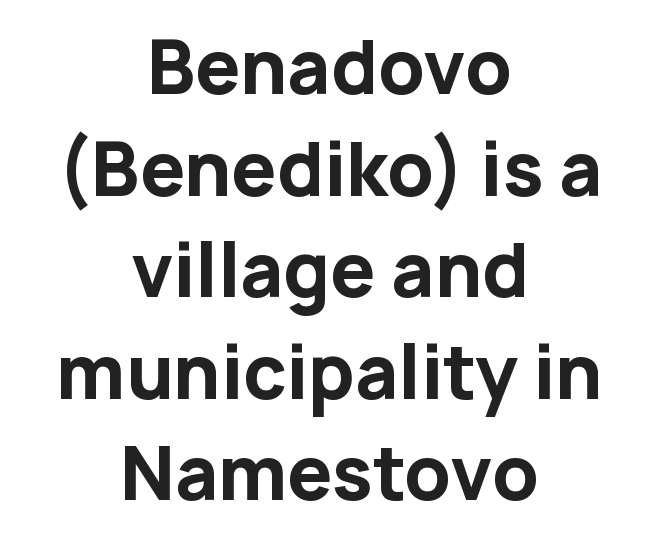
{"serif": "no", "italic": "no", "bold": "yes", "weight": "bold", "width": "normal", "stroke_contrast": "low", "x_height": "medium", "monospaced": "no", "underline": "no", "align": "center", "line_spacing": "normal", "line_spacing_ratio": 1.41, "letter_spacing": "normal", "letter_spacing_em": 0.0, "glyph_px": 72}
